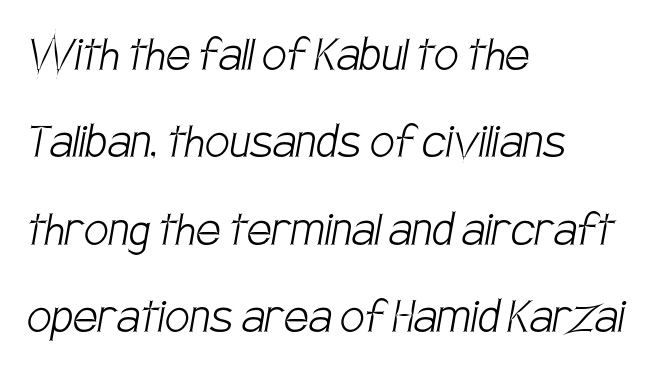
{"serif": "no", "bold": "no", "weight": "light", "width": "condensed", "stroke_contrast": "low", "x_height": "large", "monospaced": "no", "underline": "no", "align": "left", "line_spacing": "normal", "line_spacing_ratio": 1.59, "letter_spacing": "normal", "letter_spacing_em": 0.0, "glyph_px": 55}
